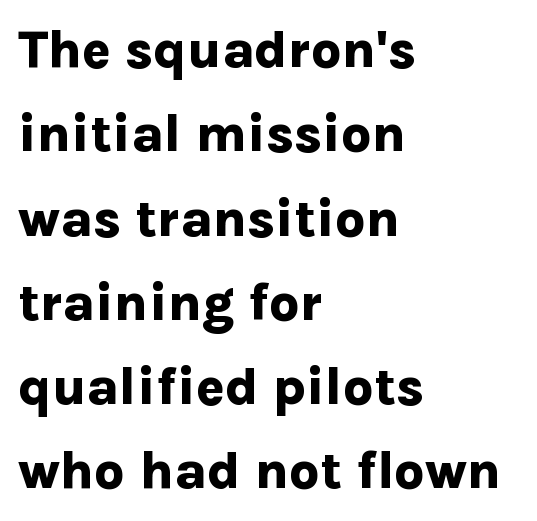
Compared with a centered layout, this one pins lines to the left instead. Rendered with straight, roman letterforms. The face used here is proportionally spaced, like ordinary book or web type. Does extra space separate the letters? No, they use regular spacing. Rule under the text: the space is simply empty.
